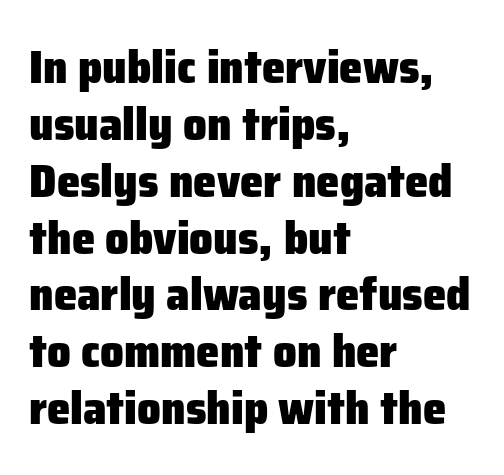
The letters advance in unequal steps, a hallmark of proportional type. This sample uses a sans-serif face. Line beginnings align vertically; line endings do not. Chunky letters — that's bold for sure. Characters follow at the spacing the type designer built in. Has an underline been added? It has not.
